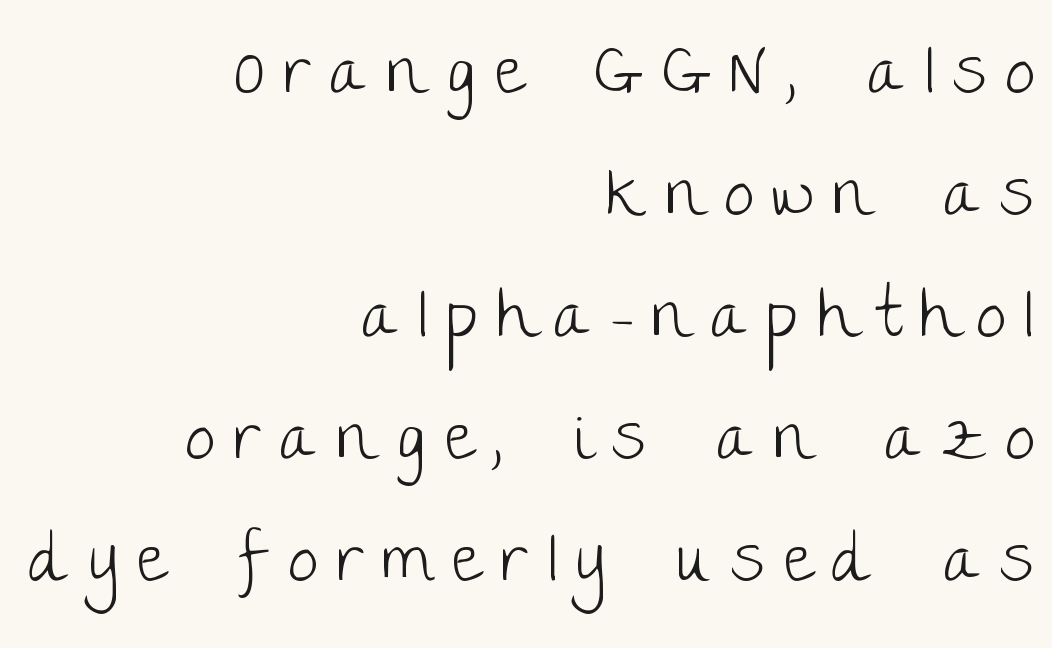
Q: Is the text bold? A: No.
Q: Is the text italic (slanted)? A: No, it is upright.
Q: Is the typeface a serif or a sans-serif typeface? A: Sans-serif.
Q: Is the text underlined? A: No.
Q: How is the paragraph aligned? A: Right-aligned.
Q: Is the spacing between letters normal or unusually wide? A: Unusually wide.
Q: Width (condensed, normal, or wide)? A: Normal.
Q: Stroke contrast? A: Low.
Q: x-height? A: Large.
Q: Monospaced? A: No.
